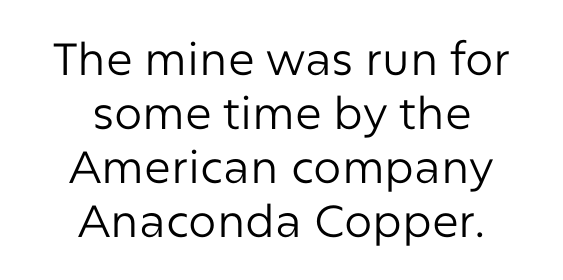
The image shows 45 px regular-weight sans-serif type, upright; set centered, line spacing 1.2x, normal letter spacing, not underlined; low stroke contrast and a medium x-height.
